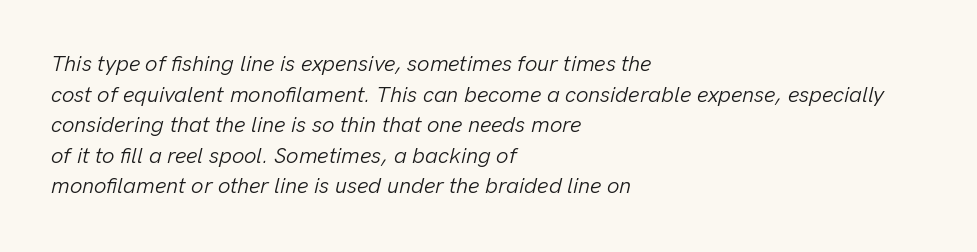
The image shows 22 px text type, italic (leaning right); set left-aligned, normal line spacing (1.39x), normal letter spacing, not underlined.
